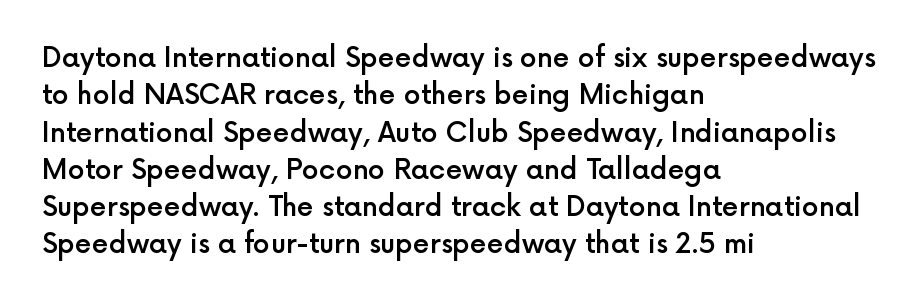
Rendered with straight, roman letterforms. This is moderately heavy type, rendered in semibold. Unmarked baselines from the first word to the last. If you measured baseline to baseline, you'd find a middling distance. Each word holds together tightly as a unit, with standard inter-letter gaps. Teacher's note: observe the even left margin — that is flush-left alignment.
